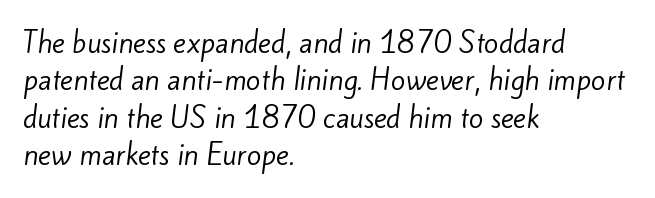
{"bold": "no", "underline": "no", "align": "left", "line_spacing": "normal", "line_spacing_ratio": 1.38, "letter_spacing": "normal", "letter_spacing_em": 0.0, "glyph_px": 27}
